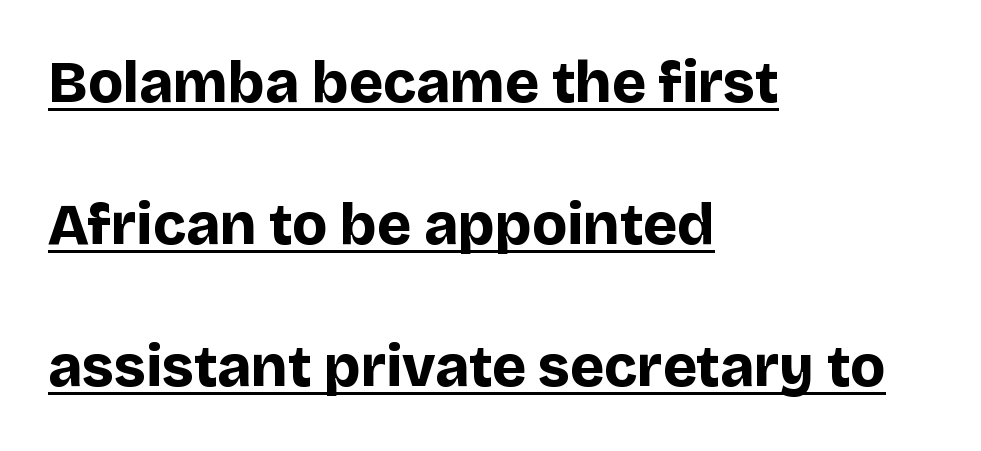
Q: Is the text bold? A: Yes.
Q: Is the text italic (slanted)? A: No, it is upright.
Q: Is the typeface a serif or a sans-serif typeface? A: Sans-serif.
Q: Is the text underlined? A: Yes.
Q: How is the paragraph aligned? A: Left-aligned.
Q: Is the spacing between letters normal or unusually wide? A: Normal.
Q: Is the spacing between lines tight, normal or loose? A: Loose.
Q: Width (condensed, normal, or wide)? A: Normal.
Q: Stroke contrast? A: Low.
Q: x-height? A: Large.
Q: Monospaced? A: No.
